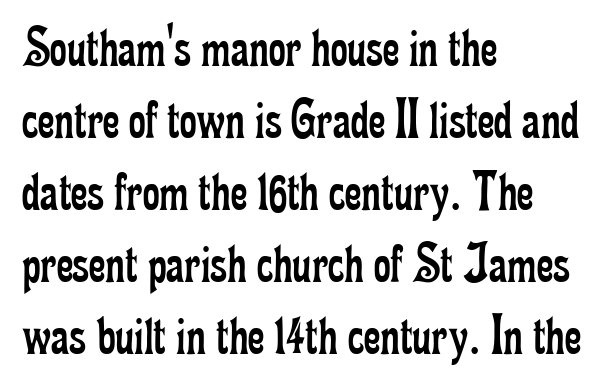
{"serif": "yes", "italic": "no", "bold": "no", "weight": "regular", "width": "condensed", "stroke_contrast": "low", "x_height": "small", "monospaced": "no", "underline": "no", "align": "left", "line_spacing_ratio": 1.24, "letter_spacing": "normal", "letter_spacing_em": 0.0, "glyph_px": 58}
